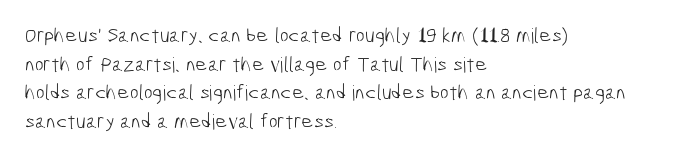
The designer left line spacing at the default. A typesetter would call this zero additional tracking. Nothing heavy about these letters — not bold at all. The passage is arranged the way most books set body copy — flush left.
